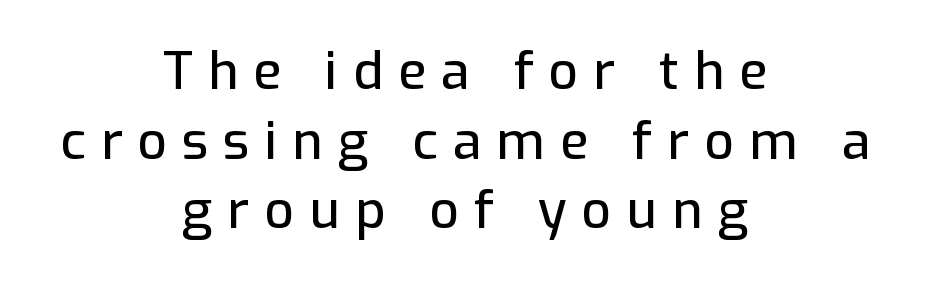
The image shows 52 px sans-serif type, upright; set centered, normal line spacing (1.34x), unusually wide letter spacing (+0.29 em), not underlined; low stroke contrast and a medium x-height.
